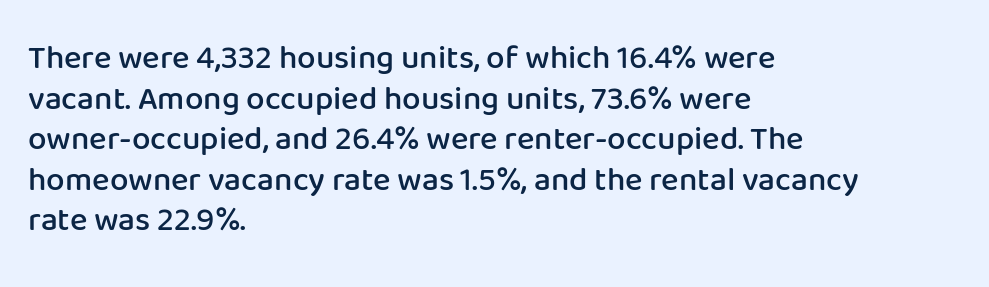
Beneath every word, the page is bare. No italicization has been applied; the sample stays upright. Semibold letterforms, between regular and bold. Alignment: flush left.
